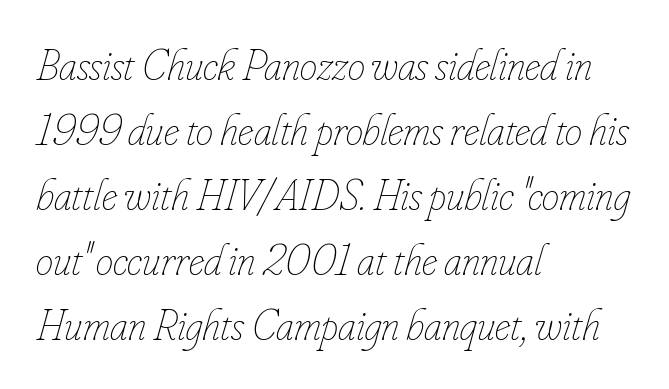
The image shows 44 px thin, condensed type, italic (leaning right); set left-aligned, normal line spacing (1.48x), normal letter spacing, not underlined; low stroke contrast and a small x-height.
